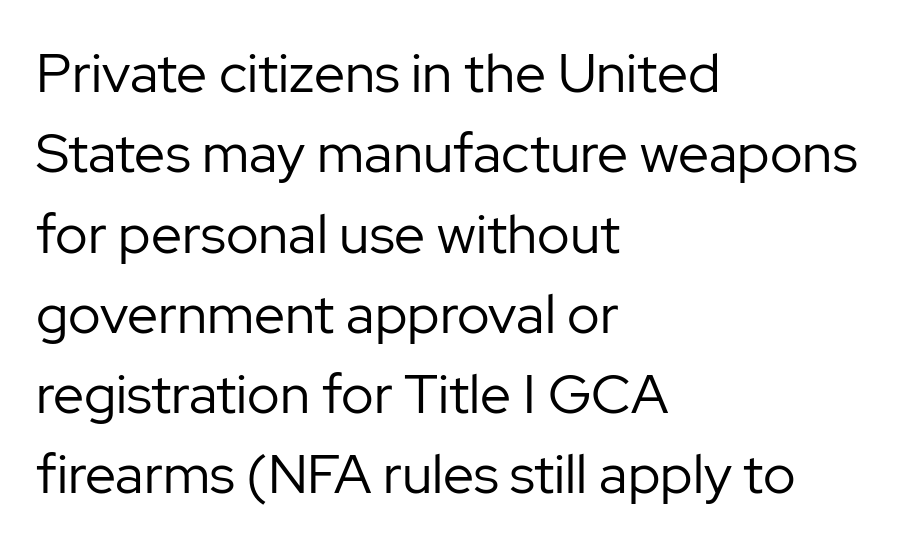
Q: Is the text bold? A: No.
Q: Is the text italic (slanted)? A: No, it is upright.
Q: Is the typeface a serif or a sans-serif typeface? A: Sans-serif.
Q: Is the text underlined? A: No.
Q: How is the paragraph aligned? A: Left-aligned.
Q: Is the spacing between letters normal or unusually wide? A: Normal.
Q: Is the spacing between lines tight, normal or loose? A: Normal.
Q: Width (condensed, normal, or wide)? A: Normal.
Q: Stroke contrast? A: Low.
Q: x-height? A: Medium.
Q: Monospaced? A: No.
